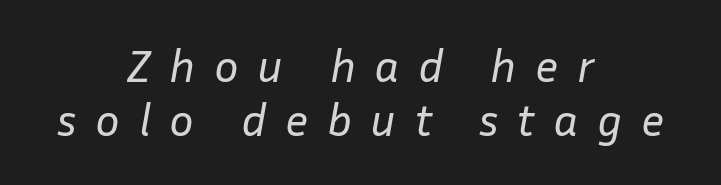
The image shows 46 px regular-weight type, italic (leaning right); set centered, line spacing 1.18x, unusually wide letter spacing (+0.4 em), not underlined; low stroke contrast and a medium x-height.
